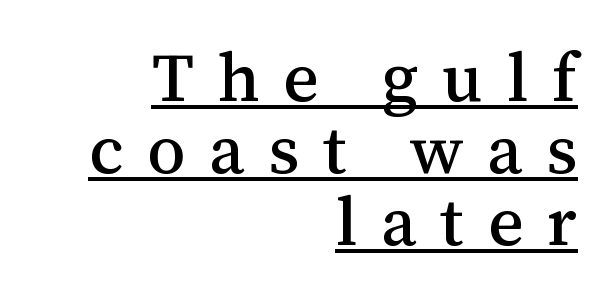
The face used here is proportionally spaced, like ordinary book or web type. Ascenders rise straight up at ninety degrees. This sample trades vertical openness for compactness between lines. A flush-right, rag-left setting is used for this passage. The rendering uses the underline text-decoration. Serif or sans? Serif — the stroke terminals have little feet.
